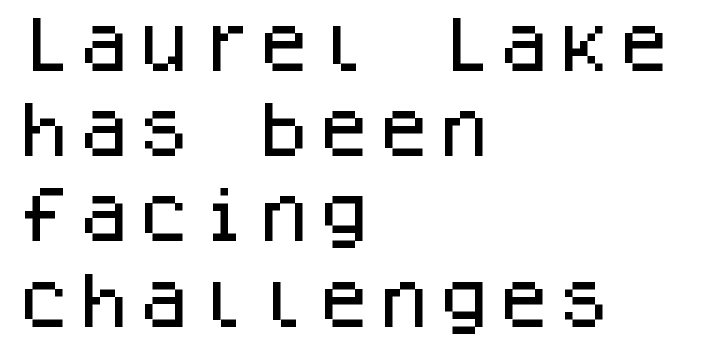
Q: Is the text italic (slanted)? A: No, it is upright.
Q: Is the typeface a serif or a sans-serif typeface? A: Sans-serif.
Q: Is the text underlined? A: No.
Q: How is the paragraph aligned? A: Left-aligned.
Q: Is the spacing between letters normal or unusually wide? A: Normal.
Q: Is the spacing between lines tight, normal or loose? A: Normal.
Q: Width (condensed, normal, or wide)? A: Normal.
Q: Stroke contrast? A: Low.
Q: x-height? A: Large.
Q: Monospaced? A: Yes.
